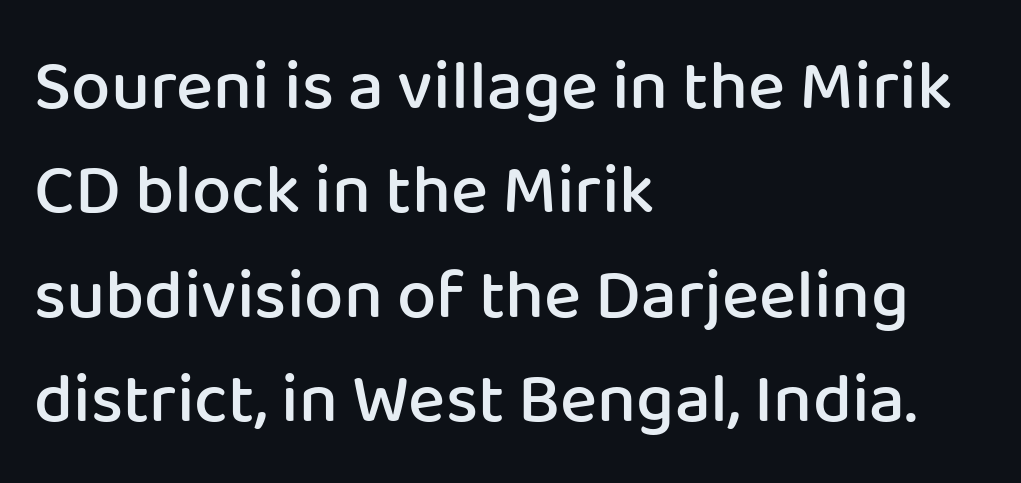
Q: Is the text bold? A: Semi-bold.
Q: Is the text italic (slanted)? A: No, it is upright.
Q: Is the typeface a serif or a sans-serif typeface? A: Sans-serif.
Q: Is the text underlined? A: No.
Q: How is the paragraph aligned? A: Left-aligned.
Q: Is the spacing between letters normal or unusually wide? A: Normal.
Q: Is the spacing between lines tight, normal or loose? A: Normal.
Q: Width (condensed, normal, or wide)? A: Normal.
Q: Stroke contrast? A: Low.
Q: x-height? A: Medium.
Q: Monospaced? A: No.
